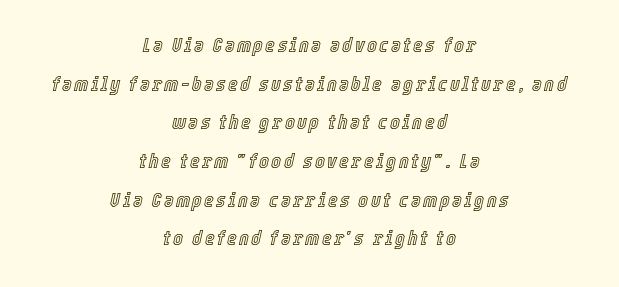
Decoration check: the copy has no underline. Yep, that's italic — everything's leaning. This sample is center-justified, so both line endings float freely.
